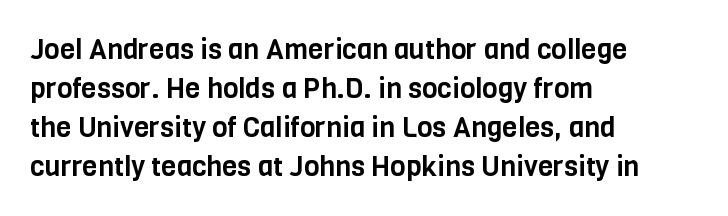
{"serif": "no", "italic": "no", "width": "condensed", "stroke_contrast": "low", "x_height": "large", "monospaced": "no", "underline": "no", "align": "left", "line_spacing": "normal", "line_spacing_ratio": 1.39, "letter_spacing": "normal", "letter_spacing_em": 0.0, "glyph_px": 28}
